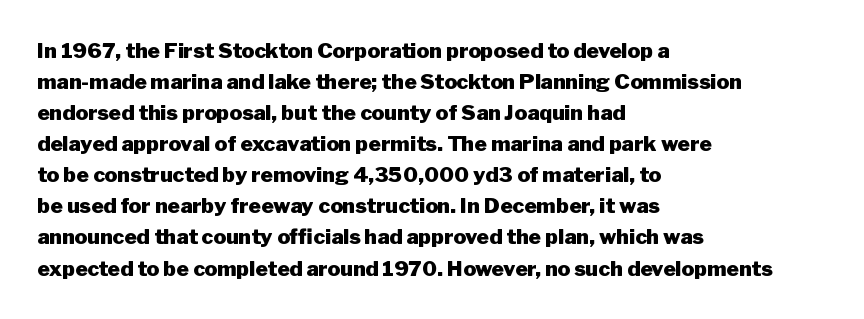
Q: Is the text bold? A: Yes.
Q: Is the text italic (slanted)? A: No, it is upright.
Q: Is the text underlined? A: No.
Q: How is the paragraph aligned? A: Left-aligned.
Q: Is the spacing between letters normal or unusually wide? A: Normal.
Q: Is the spacing between lines tight, normal or loose? A: Normal.
